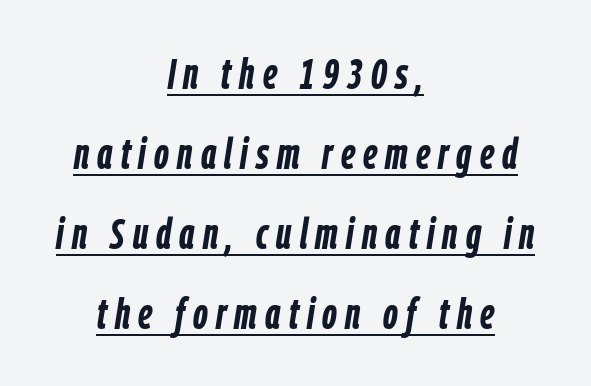
The face used here has the dense, thick strokes of a bold. A typesetter would call this proportional, since set widths differ per character. The passage shown is underscored from start to finish. Looking at the ascenders, they clearly lean.
